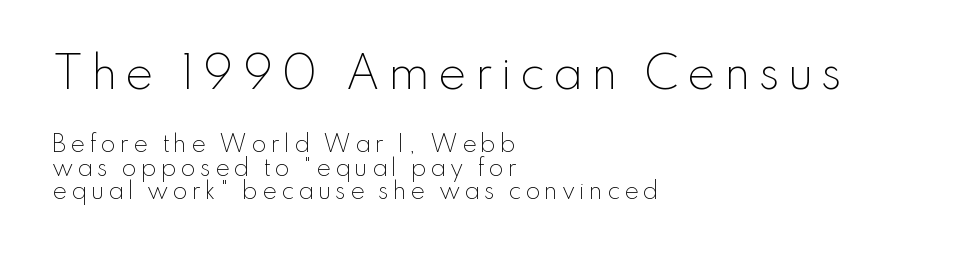
{"serif": "no", "italic": "no", "bold": "no", "weight": "light", "width": "normal", "stroke_contrast": "low", "x_height": "small", "monospaced": "no", "underline": "no", "align": "left", "line_spacing": "tight", "line_spacing_ratio": 1.08, "larger_block": "first", "size_ratio": 1.95, "glyph_px": 43}
